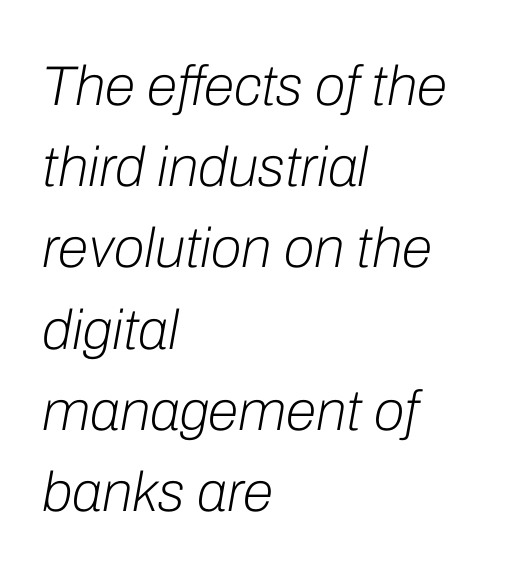
Short and long lines alike share a common starting point at left. The passage shown leans; its letterforms are oblique. No extra ink here — the face is not bold. Notice how descenders clear the ascenders below comfortably — that's standard leading.
